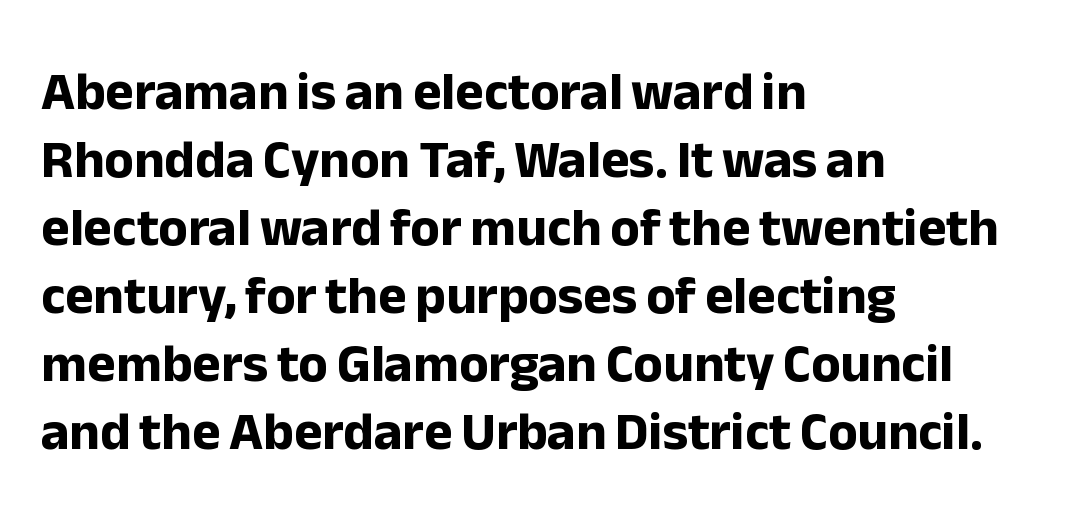
The image shows 54 px bold sans-serif type, upright; set left-aligned, normal line spacing (1.26x), normal letter spacing, not underlined; low stroke contrast and a medium x-height.
